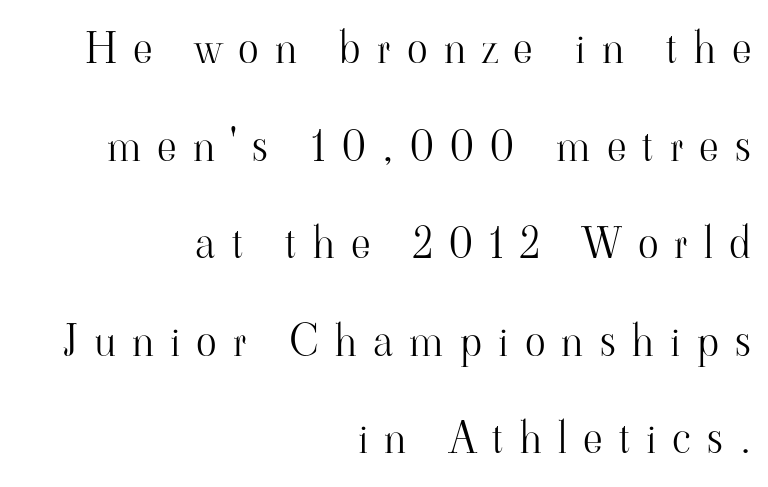
Nope, not italic — everything's standing straight. Varying glyph widths throughout — classic text-font behaviour. Stem width sits at or under what a default text font uses. Compared with typical body copy, the letter spacing here is much looser.
